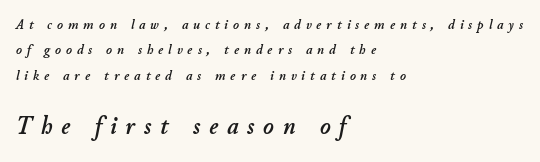
{"italic": "yes", "lean": "right", "slant_degrees": 11, "underline": "no", "align": "left", "line_spacing_ratio": 1.82, "letter_spacing": "wide", "letter_spacing_em": 0.36, "larger_block": "second", "size_ratio": 1.79, "glyph_px": 25}
